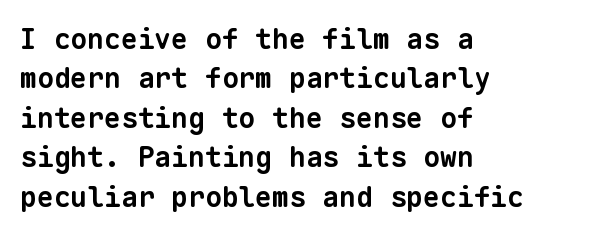
The rendering uses typewriter-style spacing with identical character cells. Each line starts at the same left margin while the right side varies. Its strokes are broad and dark, the hallmark of bold type. The space between consecutive lines is moderate. No extra tracking has been applied to these lines.
